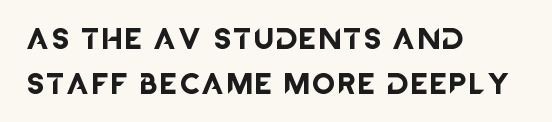
Does the copy run flush right? No — it runs flush left. Each row of text sits above clean, open space. Leading: increased. The font's upright variant was chosen for this text.
